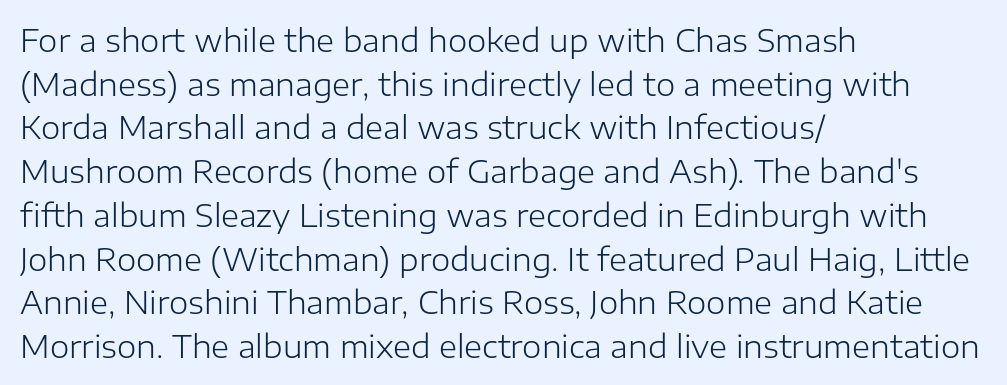
The image shows 31 px light sans-serif type, upright; set left-aligned, normal line spacing (1.41x), normal letter spacing, not underlined; low stroke contrast and a medium x-height.
